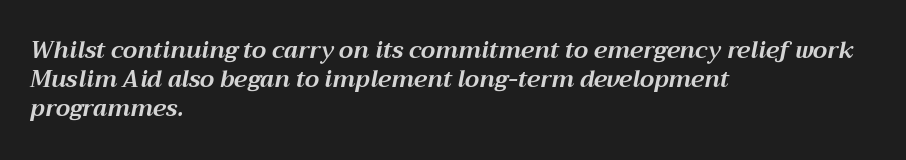
The image shows 23 px bold type, italic (leaning right); set left-aligned, normal line spacing (1.27x), normal letter spacing, not underlined.
